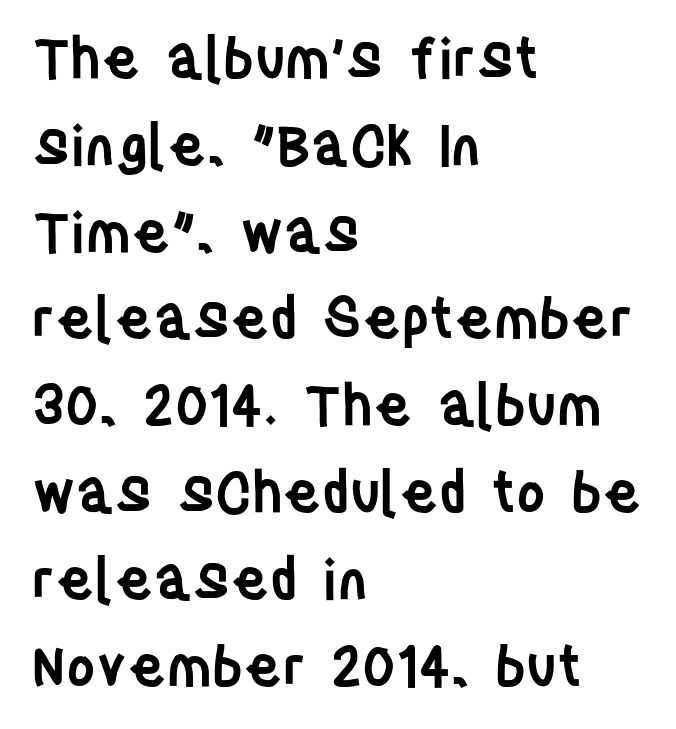
Q: Is the text bold? A: Semi-bold.
Q: Is the text italic (slanted)? A: No, it is upright.
Q: Is the typeface a serif or a sans-serif typeface? A: Sans-serif.
Q: Is the text underlined? A: No.
Q: How is the paragraph aligned? A: Left-aligned.
Q: Is the spacing between letters normal or unusually wide? A: Normal.
Q: Is the spacing between lines tight, normal or loose? A: Normal.
Q: Width (condensed, normal, or wide)? A: Condensed.
Q: Stroke contrast? A: Low.
Q: x-height? A: Large.
Q: Monospaced? A: No.
